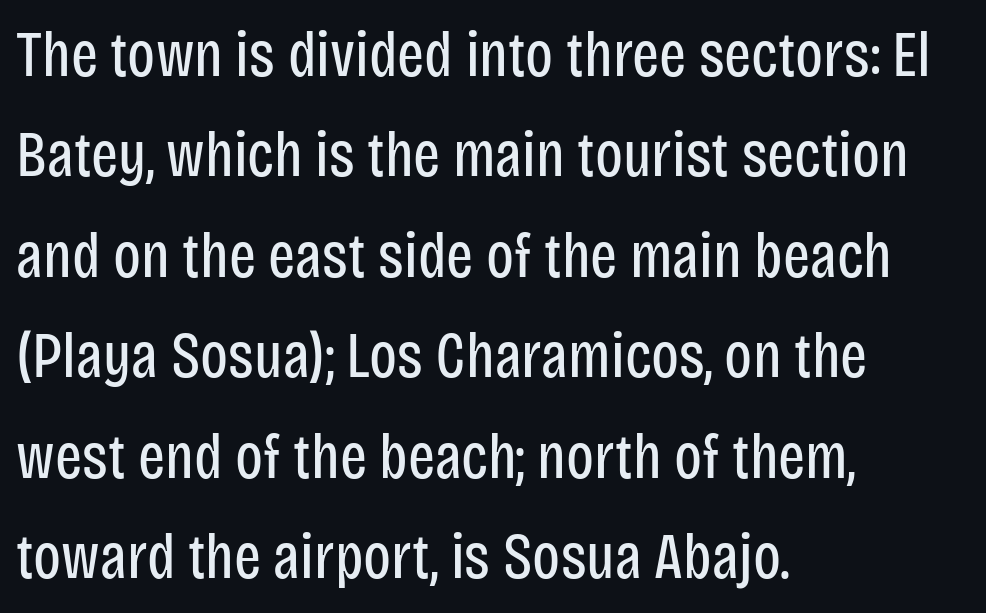
{"serif": "no", "italic": "no", "bold": "no", "weight": "regular", "width": "condensed", "stroke_contrast": "low", "x_height": "large", "monospaced": "no", "underline": "no", "align": "left", "line_spacing": "normal", "line_spacing_ratio": 1.57, "letter_spacing": "normal", "letter_spacing_em": 0.0, "glyph_px": 64}
